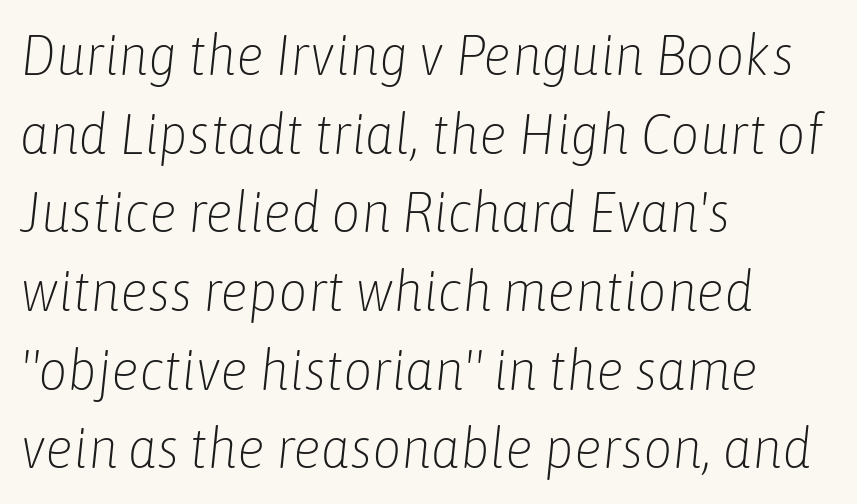
Q: Is the text bold? A: No.
Q: Is the text italic (slanted)? A: Yes, it leans right by about 6 degrees.
Q: Is the text underlined? A: No.
Q: How is the paragraph aligned? A: Left-aligned.
Q: Is the spacing between letters normal or unusually wide? A: Normal.
Q: Is the spacing between lines tight, normal or loose? A: Normal.
Q: Width (condensed, normal, or wide)? A: Condensed.
Q: Stroke contrast? A: Low.
Q: x-height? A: Medium.
Q: Monospaced? A: No.
